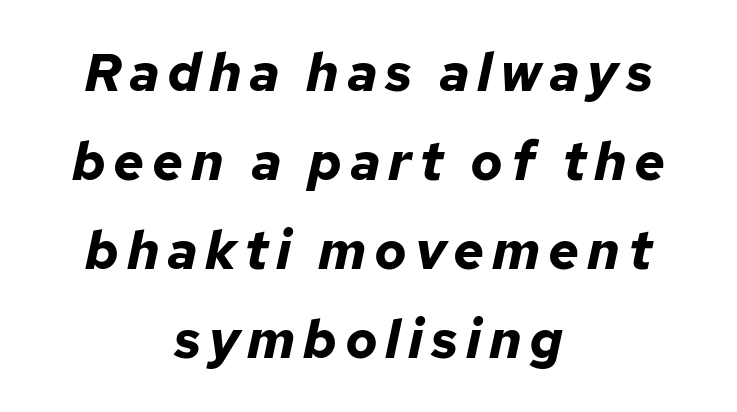
The image shows 54 px bold type, italic (leaning right); set centered, normal line spacing (1.65x), not underlined; low stroke contrast and a medium x-height.
